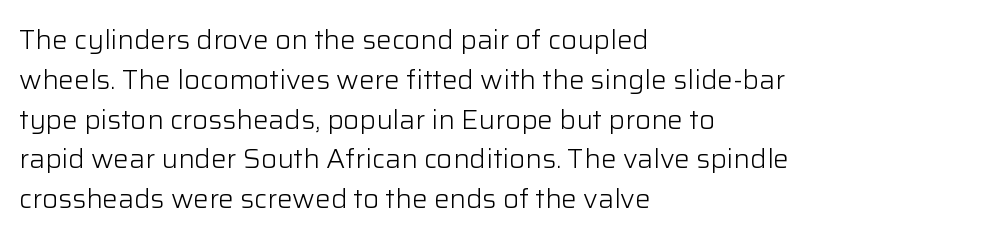
{"italic": "no", "bold": "no", "underline": "no", "align": "left", "line_spacing": "normal", "line_spacing_ratio": 1.53, "letter_spacing": "normal", "letter_spacing_em": 0.0, "glyph_px": 26}
